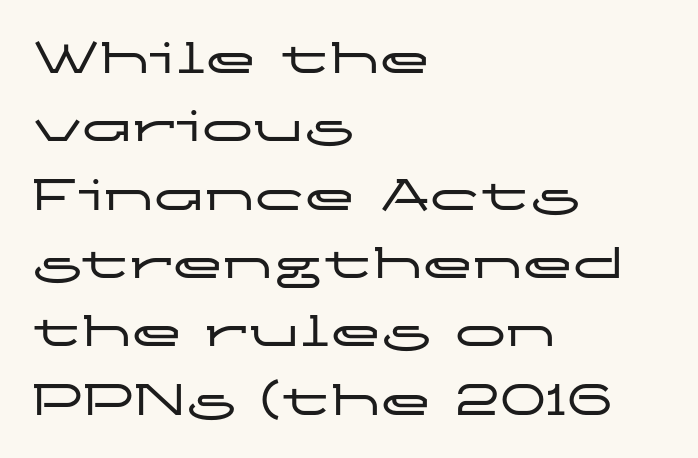
Q: Is the text italic (slanted)? A: No, it is upright.
Q: Is the typeface a serif or a sans-serif typeface? A: Sans-serif.
Q: Is the text underlined? A: No.
Q: How is the paragraph aligned? A: Left-aligned.
Q: Is the spacing between letters normal or unusually wide? A: Normal.
Q: Is the spacing between lines tight, normal or loose? A: Normal.
Q: Width (condensed, normal, or wide)? A: Wide.
Q: Stroke contrast? A: Low.
Q: x-height? A: Medium.
Q: Monospaced? A: No.
